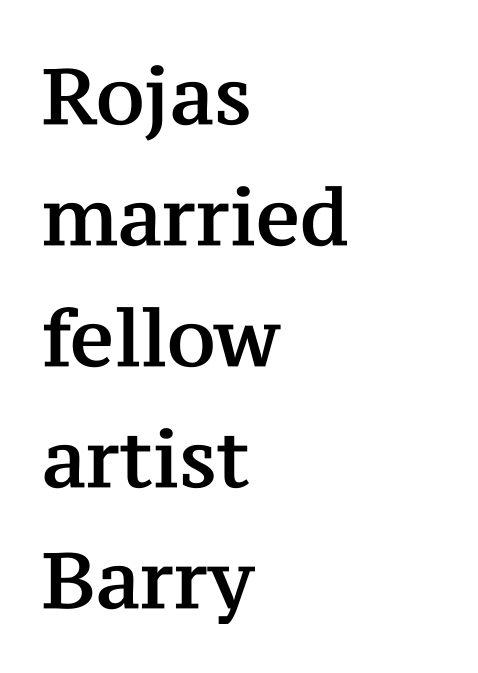
Does the lettering tilt? It doesn't — this is upright. Leading matches the norm, producing a regular column. In terms of letterform style, serifs are clearly present. The line texture is even and compact thanks to regular tracking. Plain, unruled lines of type.
